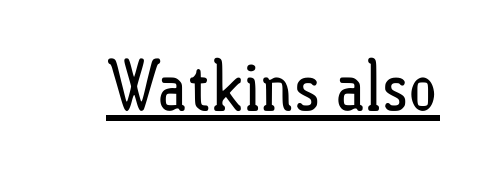
Q: Is the text bold? A: No.
Q: Is the text italic (slanted)? A: No, it is upright.
Q: Is the text underlined? A: Yes.
Q: Is the spacing between letters normal or unusually wide? A: Normal.
Q: Width (condensed, normal, or wide)? A: Condensed.
Q: Stroke contrast? A: Low.
Q: x-height? A: Small.
Q: Monospaced? A: No.
